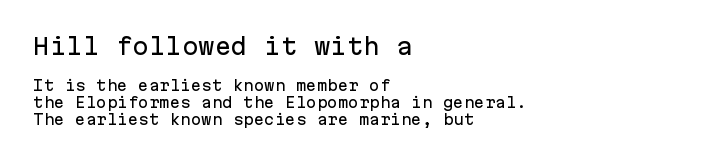
Q: Is the text italic (slanted)? A: No, it is upright.
Q: Is the text underlined? A: No.
Q: How is the paragraph aligned? A: Left-aligned.
Q: Is the spacing between letters normal or unusually wide? A: Normal.
Q: Which block of text is set in a larger size, the first (top) or the second (bottom)? A: The first (top) one.
